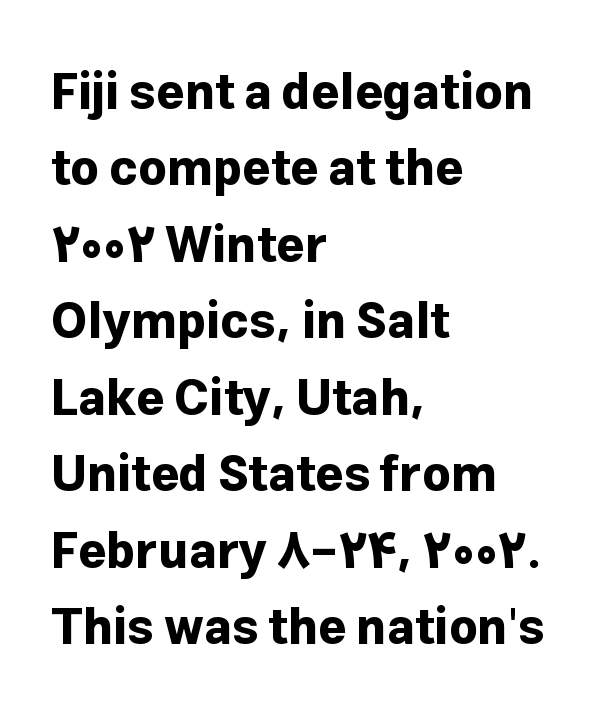
Q: Is the text bold? A: Yes.
Q: Is the text italic (slanted)? A: No, it is upright.
Q: Is the typeface a serif or a sans-serif typeface? A: Sans-serif.
Q: Is the text underlined? A: No.
Q: How is the paragraph aligned? A: Left-aligned.
Q: Is the spacing between letters normal or unusually wide? A: Normal.
Q: Is the spacing between lines tight, normal or loose? A: Normal.
Q: Width (condensed, normal, or wide)? A: Normal.
Q: Stroke contrast? A: Low.
Q: x-height? A: Medium.
Q: Monospaced? A: No.
